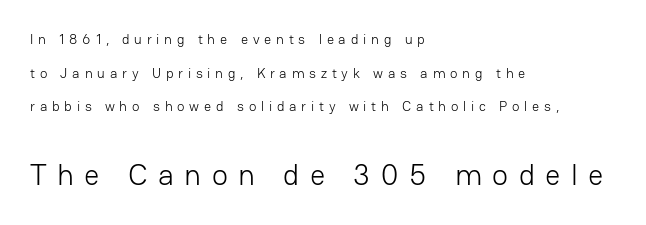
Q: Is the text bold? A: No.
Q: Is the text italic (slanted)? A: No, it is upright.
Q: Is the typeface a serif or a sans-serif typeface? A: Sans-serif.
Q: Is the text underlined? A: No.
Q: How is the paragraph aligned? A: Left-aligned.
Q: Is the spacing between letters normal or unusually wide? A: Unusually wide.
Q: Is the spacing between lines tight, normal or loose? A: Loose.
Q: Which block of text is set in a larger size, the first (top) or the second (bottom)? A: The second (bottom) one.
Q: Width (condensed, normal, or wide)? A: Normal.
Q: Stroke contrast? A: Low.
Q: x-height? A: Medium.
Q: Monospaced? A: No.
